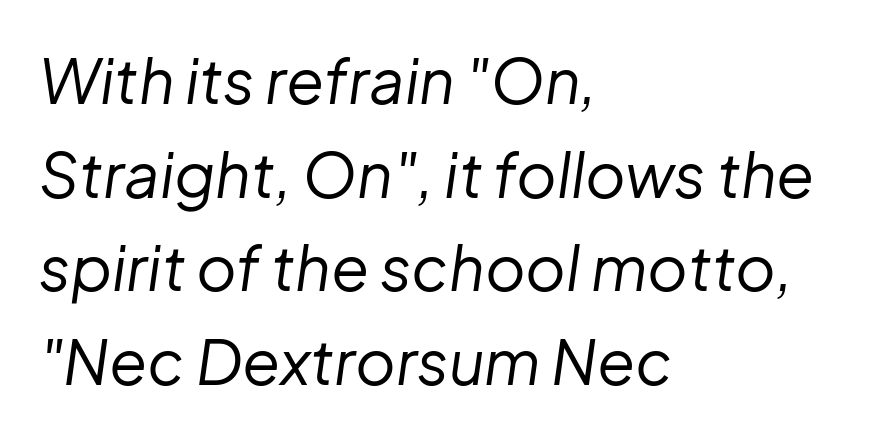
The letterforms sit shoulder to shoulder at normal distance. Each letter keeps its own natural width here, so spacing adapts to shape. Is the type heavy? It reads as light-to-regular instead. Line spacing here is normal. Underlining? Definitely not there.
